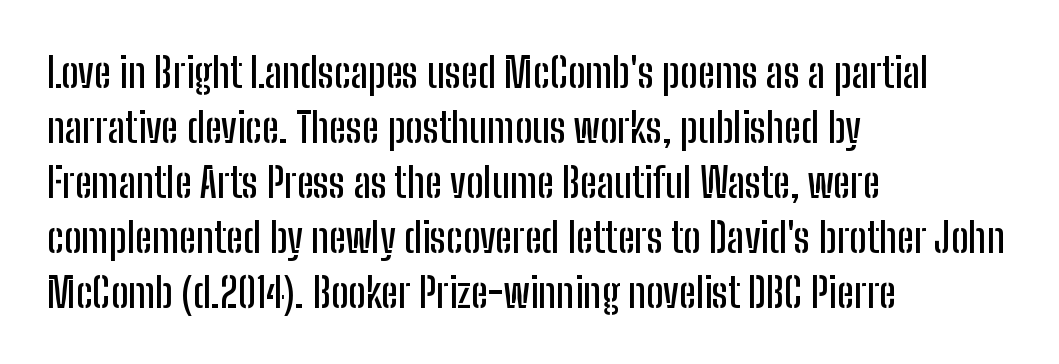
The image shows 41 px condensed sans-serif type, upright; set left-aligned, normal line spacing (1.34x), normal letter spacing, not underlined; low stroke contrast and a medium x-height.
